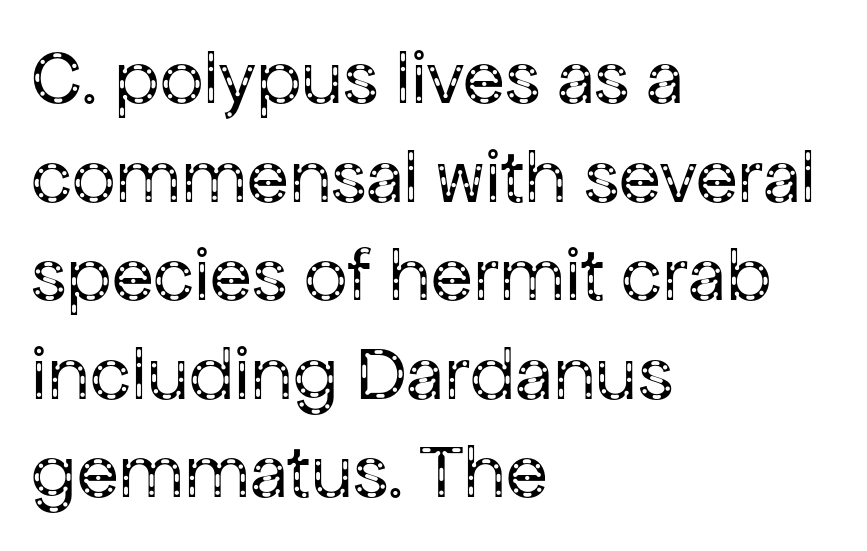
{"serif": "no", "italic": "no", "bold": "no", "weight": "regular", "width": "normal", "stroke_contrast": "low", "x_height": "medium", "monospaced": "no", "underline": "no", "align": "left", "line_spacing": "normal", "line_spacing_ratio": 1.28, "letter_spacing": "normal", "letter_spacing_em": 0.0, "glyph_px": 77}
